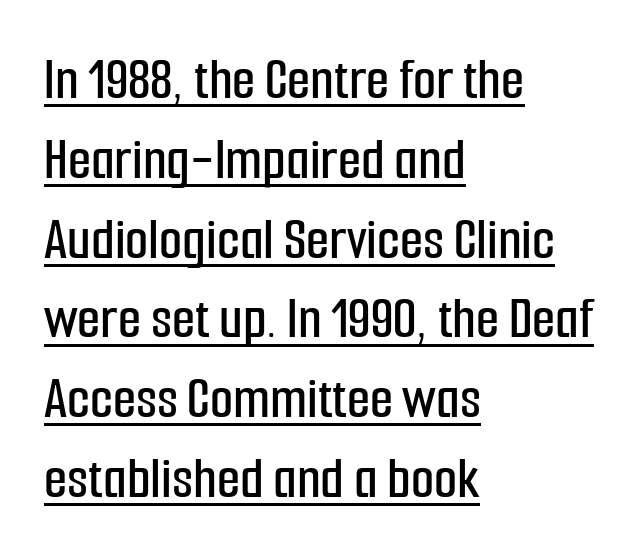
{"serif": "no", "italic": "no", "width": "condensed", "stroke_contrast": "low", "x_height": "medium", "monospaced": "no", "underline": "yes", "align": "left", "line_spacing": "normal", "line_spacing_ratio": 1.33, "letter_spacing": "normal", "letter_spacing_em": 0.0, "glyph_px": 60}
